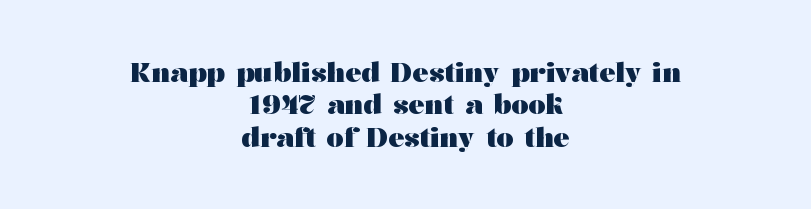
Italic: no, the glyphs are upright roman. The rendering keeps characters at their native spacing. A student would call this center alignment; a typographer would say set centered. Stroke thickness is high; the sample reads as a true bold. No word sits above an underline.
